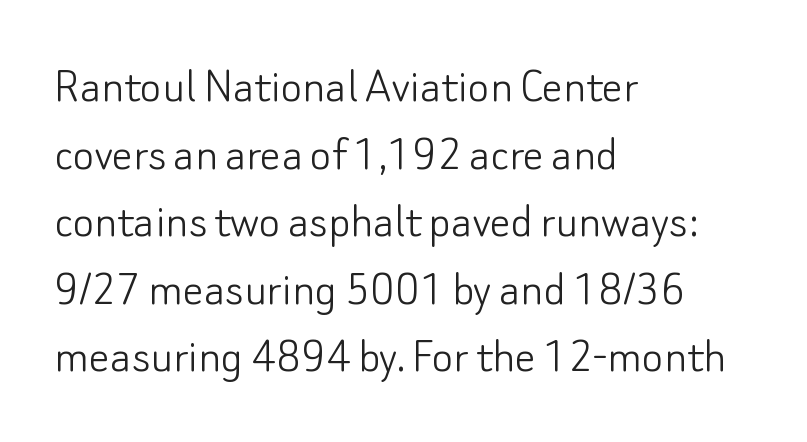
Q: Is the text bold? A: No.
Q: Is the text italic (slanted)? A: No, it is upright.
Q: Is the typeface a serif or a sans-serif typeface? A: Sans-serif.
Q: Is the text underlined? A: No.
Q: How is the paragraph aligned? A: Left-aligned.
Q: Is the spacing between letters normal or unusually wide? A: Normal.
Q: Is the spacing between lines tight, normal or loose? A: Normal.
Q: Width (condensed, normal, or wide)? A: Normal.
Q: Stroke contrast? A: Low.
Q: x-height? A: Small.
Q: Monospaced? A: No.
